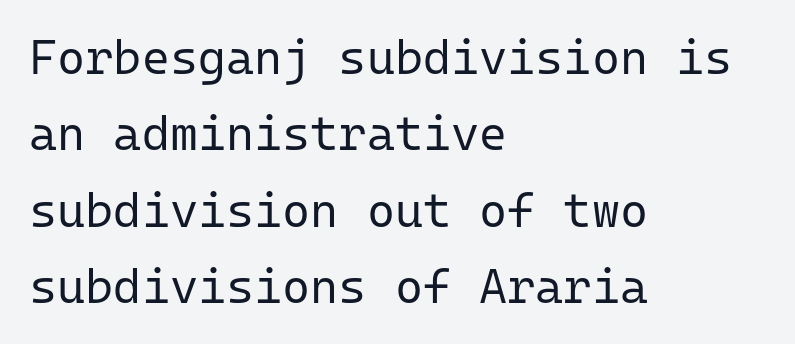
Q: Is the text bold? A: No.
Q: Is the text italic (slanted)? A: No, it is upright.
Q: Is the typeface a serif or a sans-serif typeface? A: Sans-serif.
Q: Is the text underlined? A: No.
Q: How is the paragraph aligned? A: Left-aligned.
Q: Is the spacing between letters normal or unusually wide? A: Normal.
Q: Is the spacing between lines tight, normal or loose? A: Normal.
Q: Width (condensed, normal, or wide)? A: Normal.
Q: Stroke contrast? A: Low.
Q: x-height? A: Medium.
Q: Monospaced? A: Yes.
